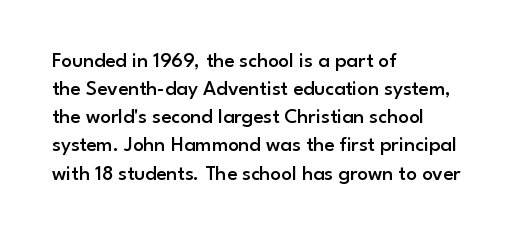
{"italic": "no", "bold": "semi", "underline": "no", "align": "left", "line_spacing": "normal", "line_spacing_ratio": 1.34, "letter_spacing": "normal", "letter_spacing_em": 0.0, "glyph_px": 21}
